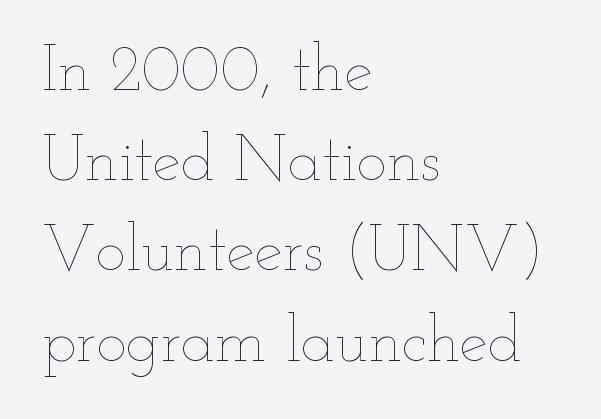
The image shows 64 px thin, wide type, upright; set left-aligned, normal line spacing (1.41x), normal letter spacing, not underlined; low stroke contrast and a small x-height.
